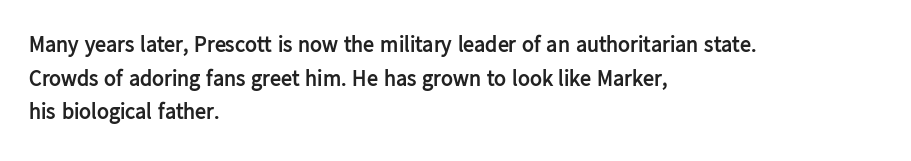
{"italic": "no", "bold": "yes", "underline": "no", "align": "left", "line_spacing": "normal", "line_spacing_ratio": 1.53, "letter_spacing": "normal", "letter_spacing_em": 0.0, "glyph_px": 22}
